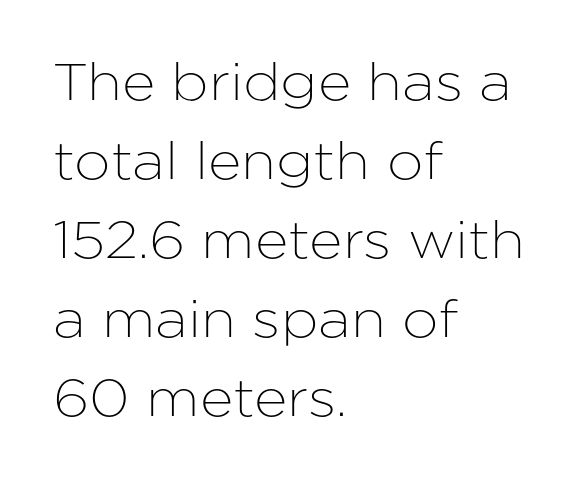
{"serif": "no", "italic": "no", "width": "normal", "stroke_contrast": "low", "x_height": "medium", "monospaced": "no", "underline": "no", "align": "left", "line_spacing": "normal", "line_spacing_ratio": 1.52, "letter_spacing": "normal", "letter_spacing_em": 0.0, "glyph_px": 52}
